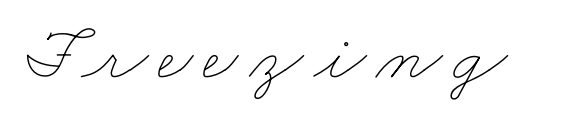
Is this a fixed-width face? No — the glyphs have proportional, varying widths. Caption: face not bold, strokes unweighted. Descenders are the only things crossing below the line.
